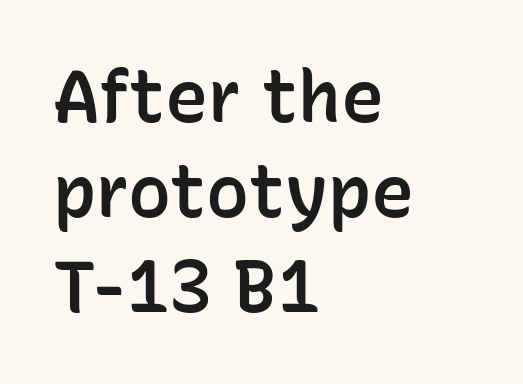
Here the designer chose a conventional face with non-uniform glyph widths. Vertically, the passage feels balanced, rows spaced as you'd expect. The glyphs are unaccompanied by any horizontal stroke below them. Grotesque or geometric, the face here clearly has no serifs. Reading down the block, your eye returns to a fixed left position each line.
